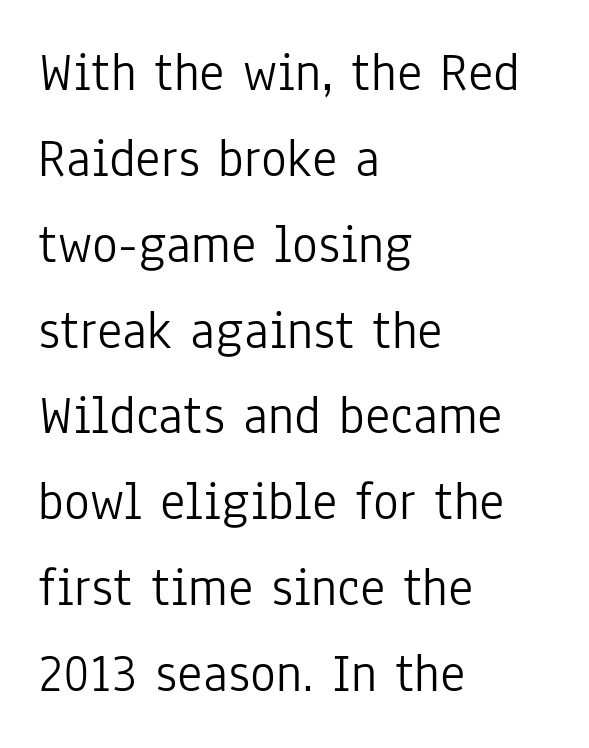
The image shows 54 px light, condensed sans-serif type, upright; set left-aligned, normal line spacing (1.59x), normal letter spacing, not underlined; low stroke contrast and a medium x-height.
